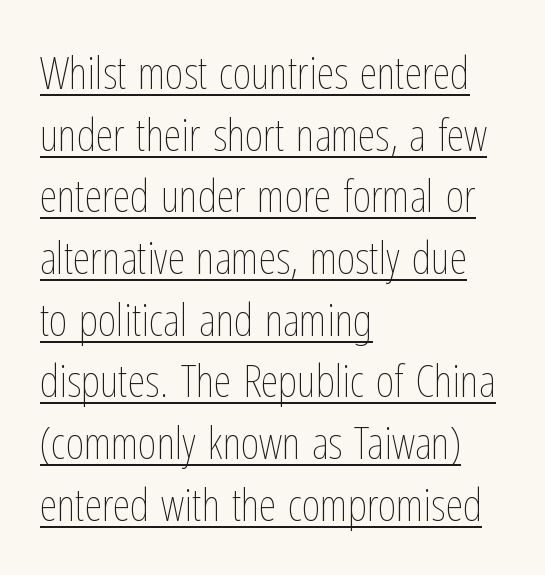
The image shows 45 px thin, condensed type, upright; set left-aligned, normal line spacing (1.37x), normal letter spacing, underlined; low stroke contrast and a medium x-height.
